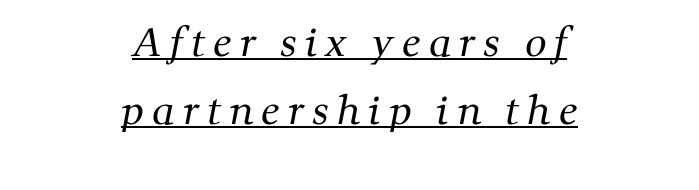
{"serif": "yes", "bold": "no", "weight": "regular", "width": "normal", "stroke_contrast": "medium", "x_height": "medium", "monospaced": "no", "underline": "yes", "align": "center", "line_spacing_ratio": 1.79, "letter_spacing": "wide", "letter_spacing_em": 0.21, "glyph_px": 38}
